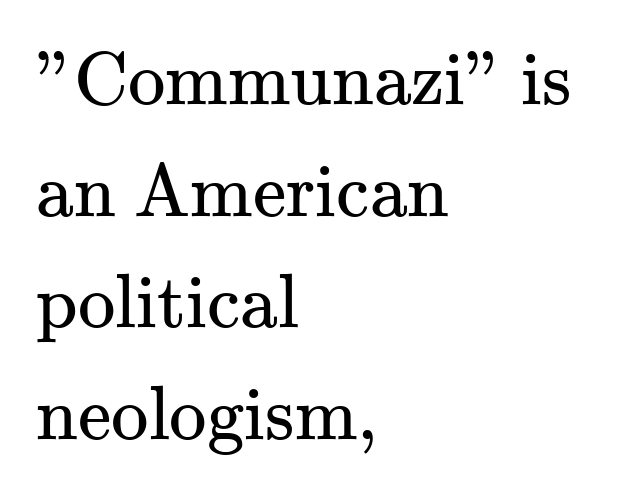
Q: Is the text bold? A: No.
Q: Is the text italic (slanted)? A: No, it is upright.
Q: Is the typeface a serif or a sans-serif typeface? A: Serif.
Q: Is the text underlined? A: No.
Q: How is the paragraph aligned? A: Left-aligned.
Q: Is the spacing between letters normal or unusually wide? A: Normal.
Q: Is the spacing between lines tight, normal or loose? A: Normal.
Q: Width (condensed, normal, or wide)? A: Normal.
Q: Stroke contrast? A: Medium.
Q: x-height? A: Small.
Q: Monospaced? A: No.
